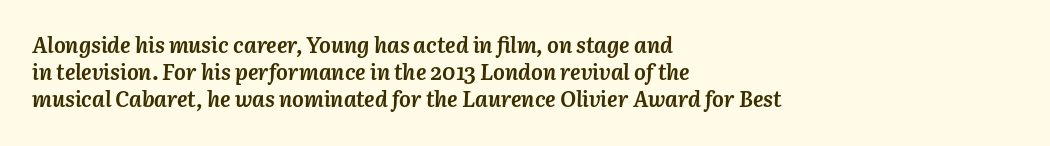
{"italic": "yes", "lean": "right", "slant_degrees": 3, "bold": "yes", "underline": "no", "align": "left", "line_spacing_ratio": 1.23, "letter_spacing": "normal", "letter_spacing_em": 0.0, "glyph_px": 22}
